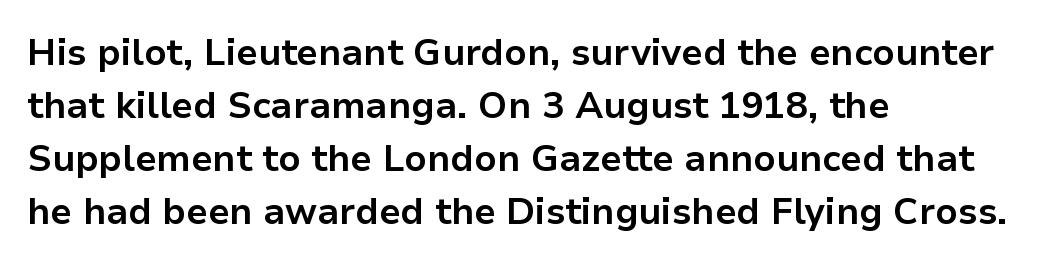
The image shows 37 px bold sans-serif type, upright; set left-aligned, normal line spacing (1.43x), normal letter spacing, not underlined; low stroke contrast and a medium x-height.
